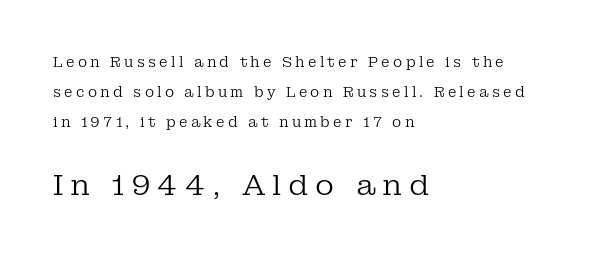
{"serif": "yes", "italic": "no", "bold": "no", "weight": "regular", "width": "normal", "stroke_contrast": "low", "x_height": "medium", "monospaced": "no", "underline": "no", "align": "left", "line_spacing": "loose", "line_spacing_ratio": 2.14, "letter_spacing": "wide", "letter_spacing_em": 0.23, "larger_block": "second", "size_ratio": 2.07, "glyph_px": 29}
